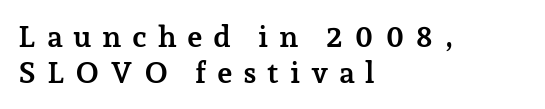
Q: Is the text bold? A: Yes.
Q: Is the text italic (slanted)? A: No, it is upright.
Q: Is the typeface a serif or a sans-serif typeface? A: Serif.
Q: Is the text underlined? A: No.
Q: How is the paragraph aligned? A: Left-aligned.
Q: Is the spacing between letters normal or unusually wide? A: Unusually wide.
Q: Width (condensed, normal, or wide)? A: Normal.
Q: Stroke contrast? A: Low.
Q: x-height? A: Medium.
Q: Monospaced? A: No.
